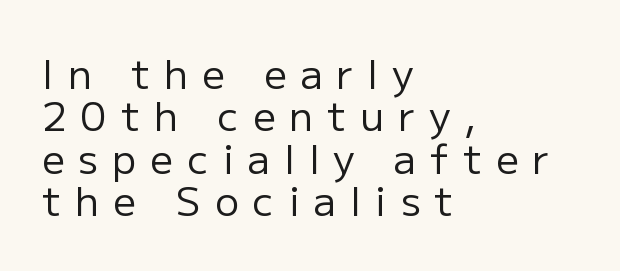
A typesetter would call this proportional, since set widths differ per character. Vertical spacing — tight. Underline: absent. Each line starts at the same left margin while the right side varies. Weight class: somewhere from thin through regular. Ordinary non-slanted type is in use.
